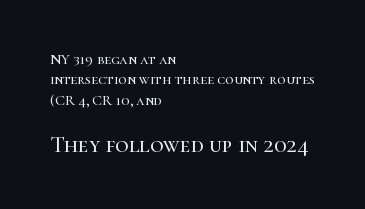
The image shows 23 px text type, upright; set left-aligned, normal line spacing (1.36x), normal letter spacing, not underlined; the second (bottom) block is 1.53x larger.
